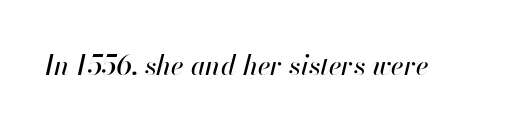
The lettering tilts uniformly, giving the passage an italic look. Descenders are the only things crossing below the line. No extra tracking has been applied to these lines.
